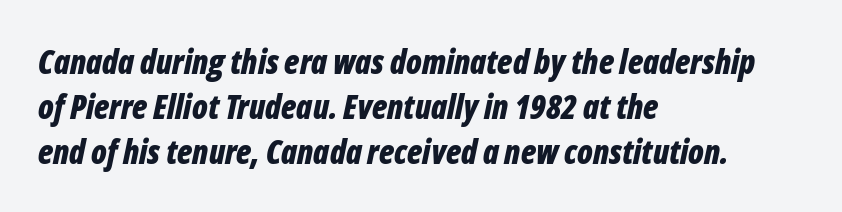
A typesetter would mark this as italic. Plenty of ink on the page — the face is bold. Compared with a centered layout, this one pins lines to the left instead. Unmarked baselines from the first word to the last. This block has exactly the height ordinary leading produces. The line texture is even and compact thanks to regular tracking.
